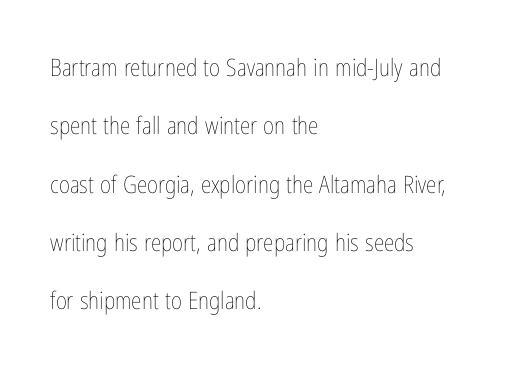
Q: Is the text bold? A: No.
Q: Is the text italic (slanted)? A: No, it is upright.
Q: Is the text underlined? A: No.
Q: How is the paragraph aligned? A: Left-aligned.
Q: Is the spacing between letters normal or unusually wide? A: Normal.
Q: Is the spacing between lines tight, normal or loose? A: Loose.
